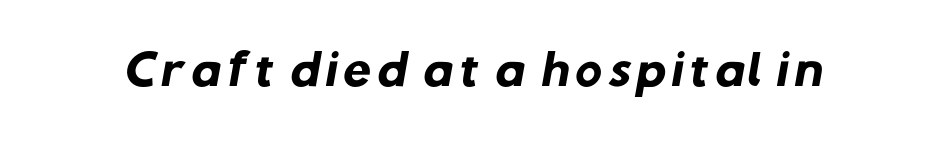
Heft: maximum for text — a bold. Examine the stroke ends and you'll find no serifs. Has an underline been added? It has not. Here the designer chose a conventional face with non-uniform glyph widths.
